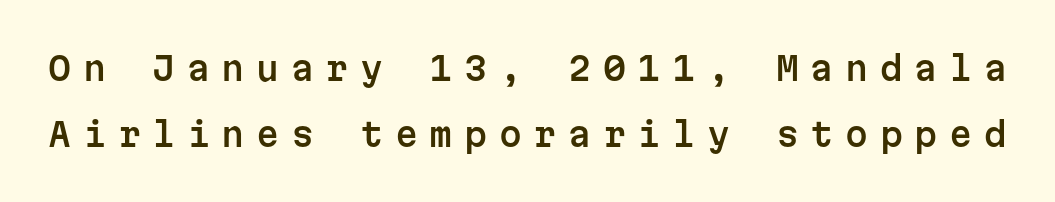
{"serif": "no", "italic": "no", "width": "normal", "stroke_contrast": "low", "x_height": "medium", "monospaced": "yes", "underline": "no", "line_spacing": "loose", "line_spacing_ratio": 1.99, "letter_spacing": "wide", "letter_spacing_em": 0.35, "glyph_px": 33}
